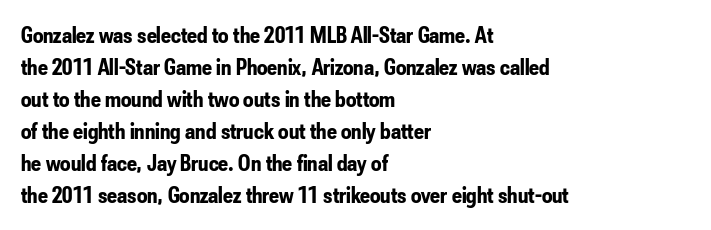
Q: Is the text bold? A: Yes.
Q: Is the text italic (slanted)? A: No, it is upright.
Q: Is the text underlined? A: No.
Q: How is the paragraph aligned? A: Left-aligned.
Q: Is the spacing between letters normal or unusually wide? A: Normal.
Q: Is the spacing between lines tight, normal or loose? A: Normal.
